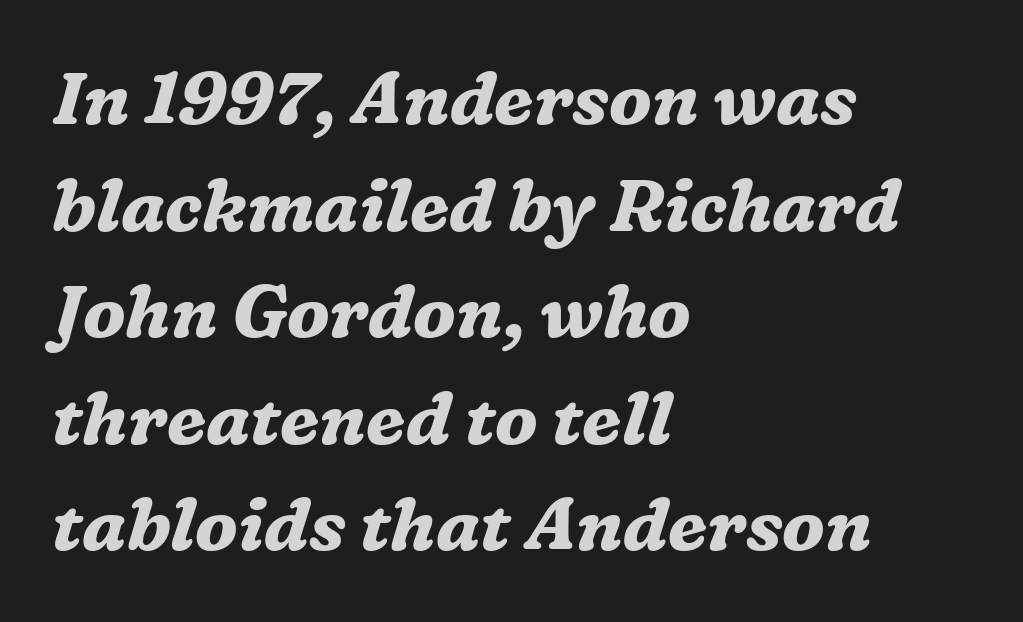
Q: Is the text bold? A: Yes.
Q: Is the text italic (slanted)? A: Yes, it leans right by about 16 degrees.
Q: Is the typeface a serif or a sans-serif typeface? A: Serif.
Q: Is the text underlined? A: No.
Q: How is the paragraph aligned? A: Left-aligned.
Q: Is the spacing between letters normal or unusually wide? A: Normal.
Q: Is the spacing between lines tight, normal or loose? A: Normal.
Q: Width (condensed, normal, or wide)? A: Normal.
Q: Stroke contrast? A: Medium.
Q: x-height? A: Medium.
Q: Monospaced? A: No.
